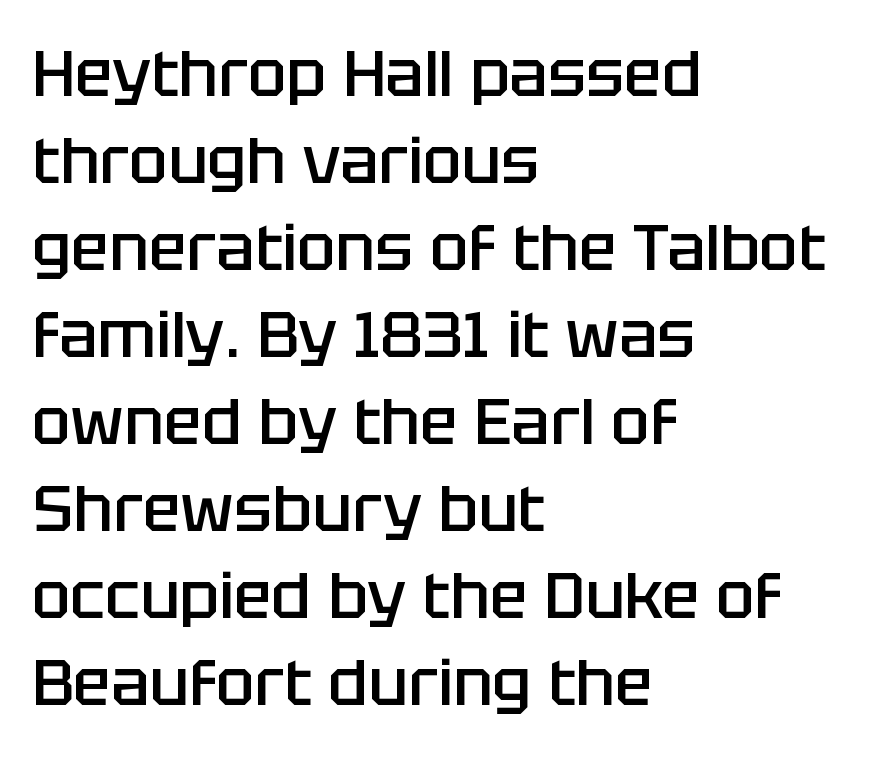
{"serif": "no", "italic": "no", "bold": "semi", "weight": "semibold", "width": "normal", "stroke_contrast": "low", "x_height": "large", "monospaced": "no", "underline": "no", "align": "left", "line_spacing": "normal", "line_spacing_ratio": 1.36, "letter_spacing": "normal", "letter_spacing_em": 0.0, "glyph_px": 64}
